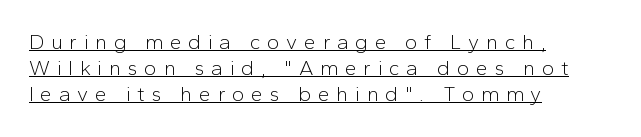
Stroke mass is kept to a normal reading level or below. Between one letter and the next there's a generous, obvious gap. This rendering features underlined lettering. Line beginnings align vertically; line endings do not. Designer's note — italics off, roman on.
